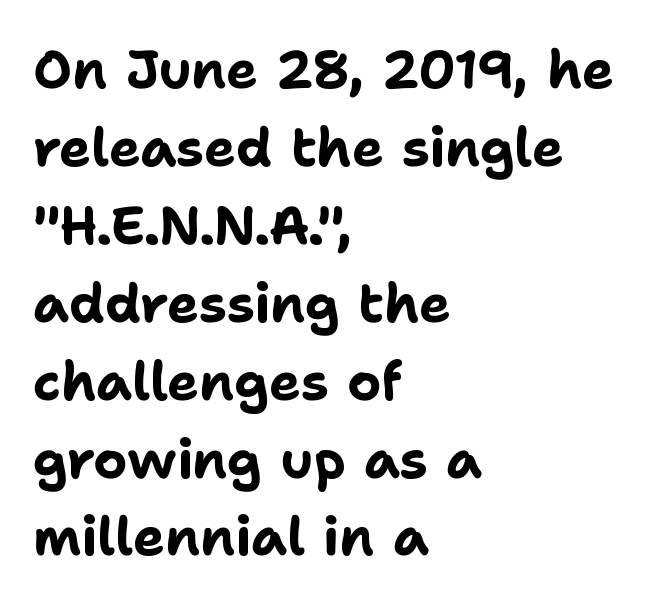
{"serif": "no", "italic": "no", "bold": "yes", "weight": "bold", "width": "normal", "stroke_contrast": "low", "x_height": "medium", "monospaced": "no", "underline": "no", "align": "left", "line_spacing": "normal", "line_spacing_ratio": 1.47, "letter_spacing": "normal", "letter_spacing_em": 0.0, "glyph_px": 53}
